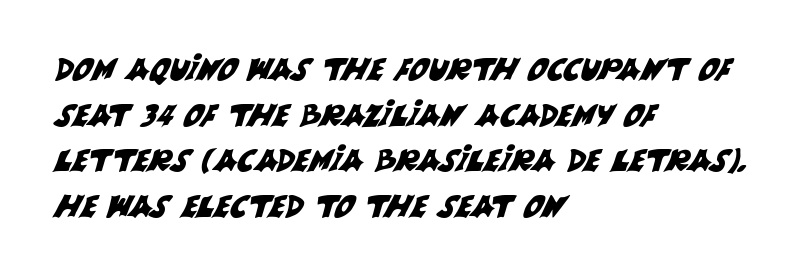
This sample has the flowing, uneven cadence of proportional lettering. The characters display no serif detailing; their extremities are plain. The strip under each line holds only bare page. This block has exactly the height ordinary leading produces. Line starts are locked; line ends wander.
